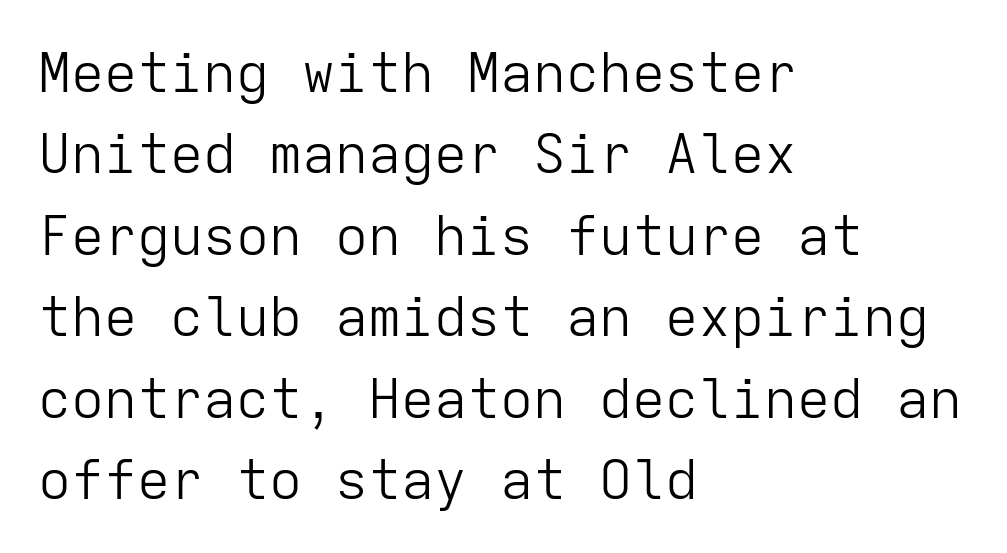
Q: Is the text bold? A: No.
Q: Is the text italic (slanted)? A: No, it is upright.
Q: Is the typeface a serif or a sans-serif typeface? A: Sans-serif.
Q: Is the text underlined? A: No.
Q: How is the paragraph aligned? A: Left-aligned.
Q: Is the spacing between letters normal or unusually wide? A: Normal.
Q: Is the spacing between lines tight, normal or loose? A: Normal.
Q: Width (condensed, normal, or wide)? A: Normal.
Q: Stroke contrast? A: Low.
Q: x-height? A: Medium.
Q: Monospaced? A: Yes.
